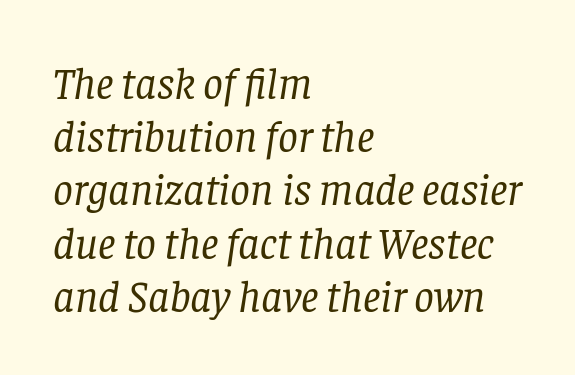
{"serif": "yes", "italic": "yes", "lean": "right", "slant_degrees": 8, "bold": "no", "weight": "regular", "width": "normal", "stroke_contrast": "low", "x_height": "large", "monospaced": "no", "underline": "no", "align": "left", "line_spacing_ratio": 1.21, "letter_spacing": "normal", "letter_spacing_em": 0.0, "glyph_px": 44}
